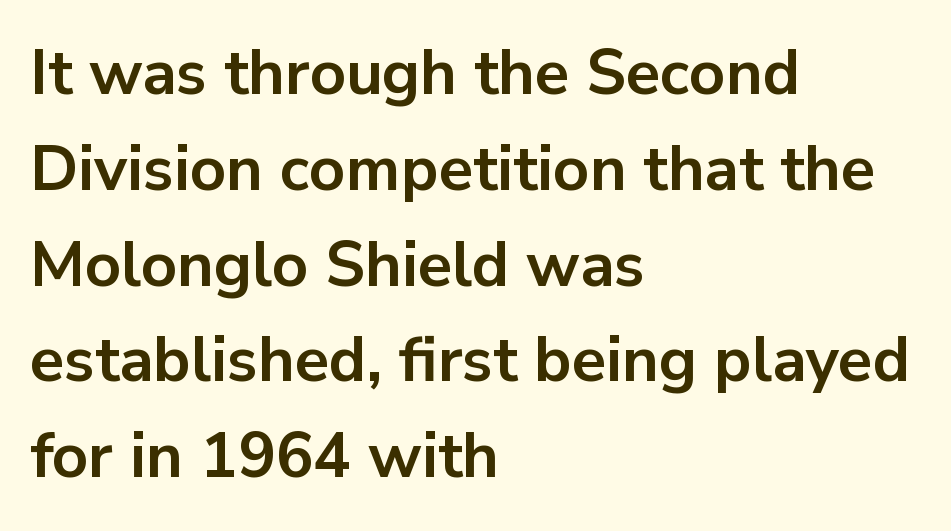
Spacing verdict: proportional, widths tailored to each character. Does the weight exceed regular? Yes, all the way to bold. Tall strokes in this sample are plumb rather than angled. Look at the bottom of the vertical strokes: they stop flat, with no serifs. Notice how descenders clear the ascenders below comfortably — that's standard leading.
